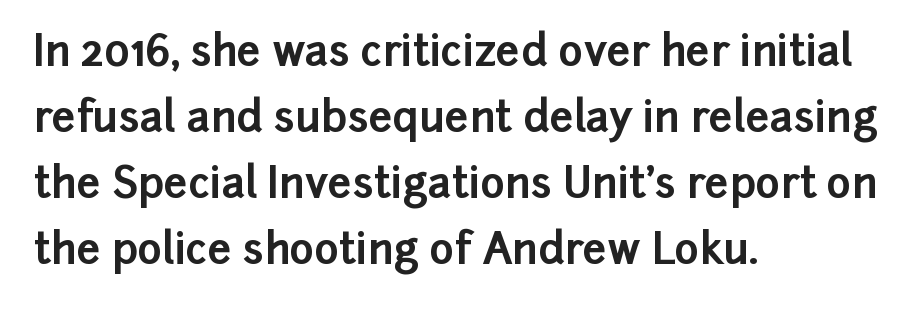
The glyphs are unaccompanied by any horizontal stroke below them. Look at the bottom of the vertical strokes: they stop flat, with no serifs. Italic? Not at all — the glyphs are vertical. How are the letters spaced? Ordinarily, with no added tracking. These words are printed bold, with thick strokes throughout.
